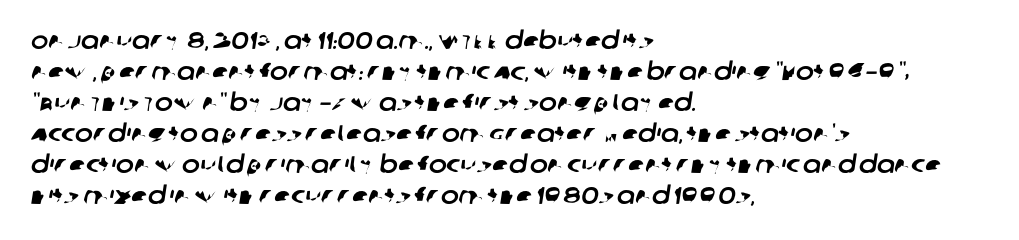
The image shows 24 px text type; set left-aligned, normal line spacing (1.29x), normal letter spacing, not underlined.
